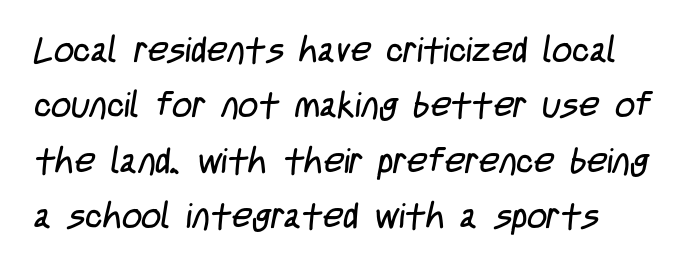
Q: Is the text bold? A: No.
Q: Is the typeface a serif or a sans-serif typeface? A: Sans-serif.
Q: Is the text underlined? A: No.
Q: Is the spacing between letters normal or unusually wide? A: Normal.
Q: Is the spacing between lines tight, normal or loose? A: Normal.
Q: Width (condensed, normal, or wide)? A: Condensed.
Q: Stroke contrast? A: Low.
Q: x-height? A: Large.
Q: Monospaced? A: No.
